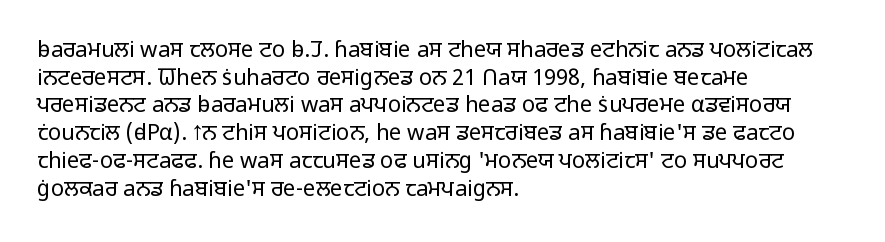
Q: Is the text bold? A: No.
Q: Is the text italic (slanted)? A: No, it is upright.
Q: Is the text underlined? A: No.
Q: How is the paragraph aligned? A: Left-aligned.
Q: Is the spacing between letters normal or unusually wide? A: Normal.
Q: Is the spacing between lines tight, normal or loose? A: Normal.
